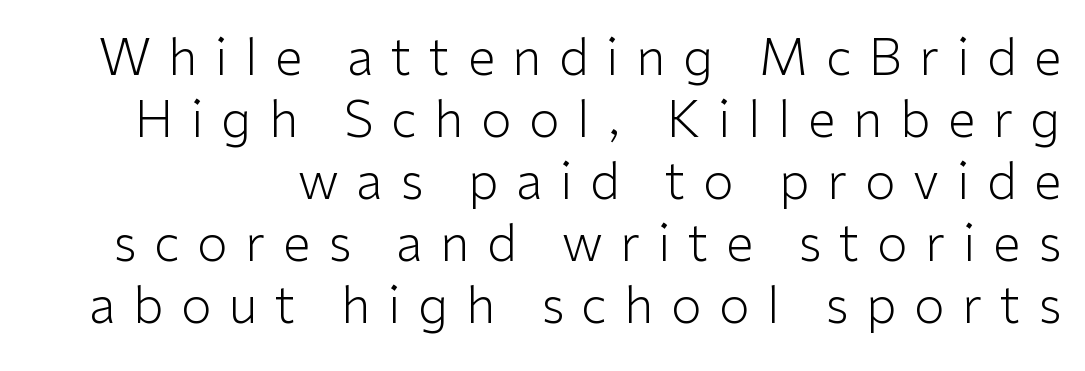
Q: Is the text bold? A: No.
Q: Is the text italic (slanted)? A: No, it is upright.
Q: Is the typeface a serif or a sans-serif typeface? A: Sans-serif.
Q: Is the text underlined? A: No.
Q: Is the spacing between letters normal or unusually wide? A: Unusually wide.
Q: Width (condensed, normal, or wide)? A: Normal.
Q: Stroke contrast? A: Low.
Q: x-height? A: Medium.
Q: Monospaced? A: No.
